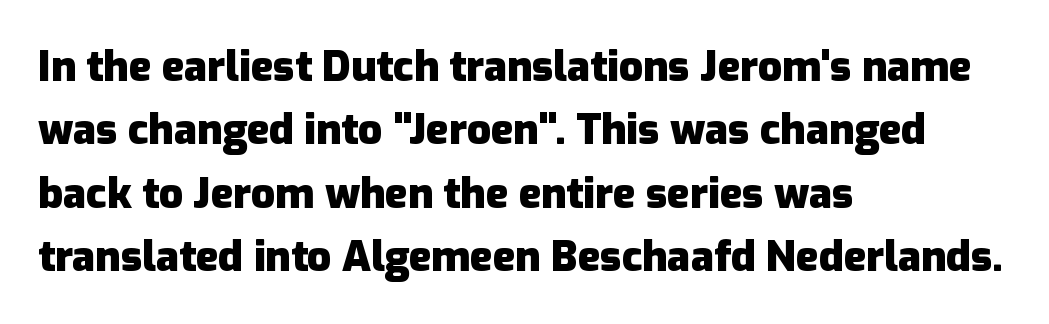
Q: Is the text bold? A: Yes.
Q: Is the text italic (slanted)? A: No, it is upright.
Q: Is the typeface a serif or a sans-serif typeface? A: Sans-serif.
Q: Is the text underlined? A: No.
Q: How is the paragraph aligned? A: Left-aligned.
Q: Is the spacing between letters normal or unusually wide? A: Normal.
Q: Is the spacing between lines tight, normal or loose? A: Normal.
Q: Width (condensed, normal, or wide)? A: Normal.
Q: Stroke contrast? A: Low.
Q: x-height? A: Medium.
Q: Monospaced? A: No.
